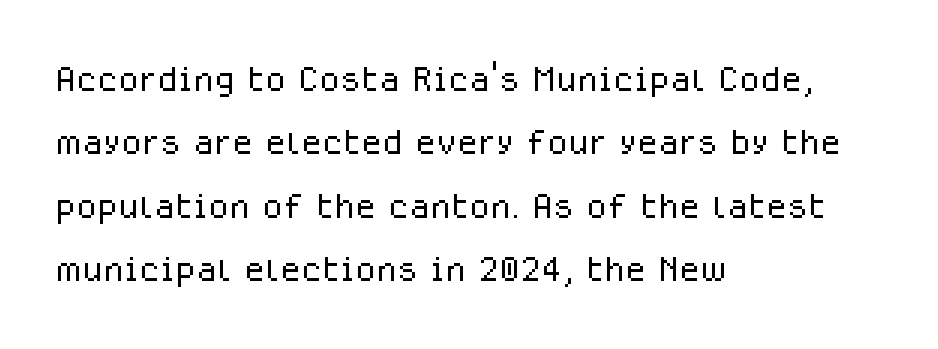
This sample has the flowing, uneven cadence of proportional lettering. Weight: regular or lighter. The string is rendered with underlining switched off. The tracking reads as untouched default to a designer's eye. A typesetter would label this face a sans. Notice how descenders clear the ascenders below comfortably — that's standard leading.
